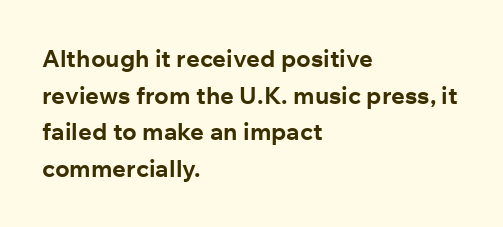
The image shows 24 px bold type, upright; set left-aligned, normal line spacing (1.53x), normal letter spacing, not underlined.
